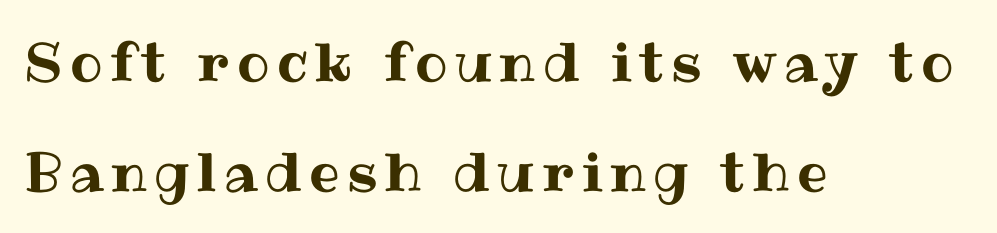
{"italic": "no", "width": "normal", "stroke_contrast": "medium", "x_height": "medium", "monospaced": "no", "underline": "no", "align": "left", "line_spacing": "loose", "line_spacing_ratio": 2.03, "glyph_px": 54}
